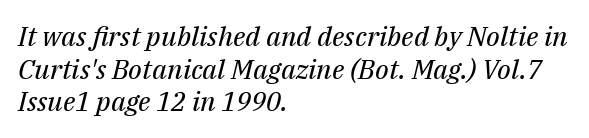
Q: Is the text bold? A: No.
Q: Is the text italic (slanted)? A: Yes, it leans right by about 14 degrees.
Q: Is the text underlined? A: No.
Q: How is the paragraph aligned? A: Left-aligned.
Q: Is the spacing between letters normal or unusually wide? A: Normal.
